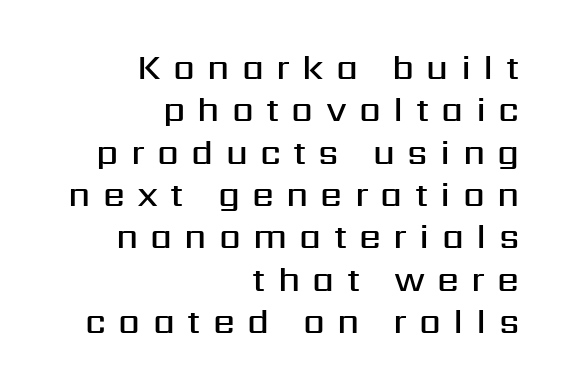
The image shows 35 px semibold sans-serif type, upright; set right-aligned, line spacing 1.21x, unusually wide letter spacing (+0.35 em), not underlined; medium stroke contrast and a medium x-height.
